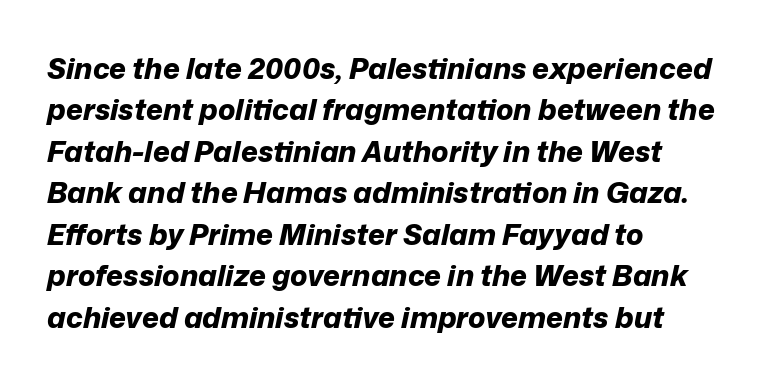
The image shows 29 px bold type, italic (leaning right); set left-aligned, normal line spacing (1.43x), normal letter spacing, not underlined; low stroke contrast and a medium x-height.
